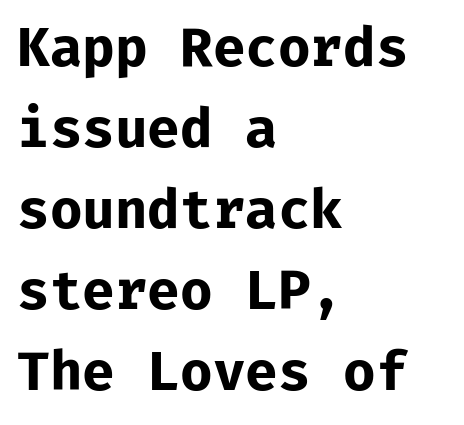
{"serif": "no", "italic": "no", "bold": "yes", "weight": "bold", "width": "normal", "stroke_contrast": "low", "x_height": "medium", "underline": "no", "align": "left", "line_spacing": "normal", "line_spacing_ratio": 1.53, "letter_spacing": "normal", "letter_spacing_em": 0.0, "glyph_px": 53}
